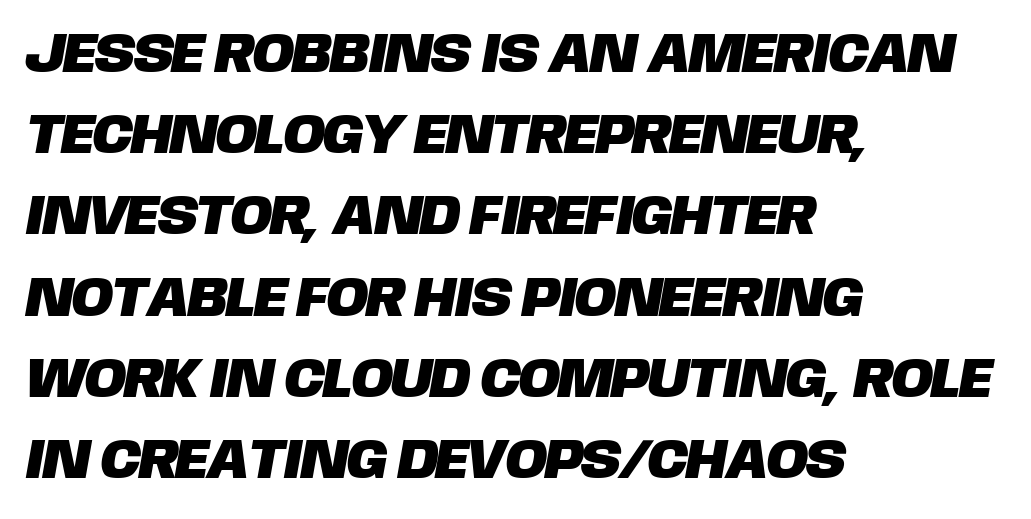
{"serif": "no", "width": "normal", "stroke_contrast": "low", "x_height": "large", "monospaced": "no", "underline": "no", "align": "left", "line_spacing": "normal", "line_spacing_ratio": 1.45, "letter_spacing": "normal", "letter_spacing_em": 0.0, "glyph_px": 56}
